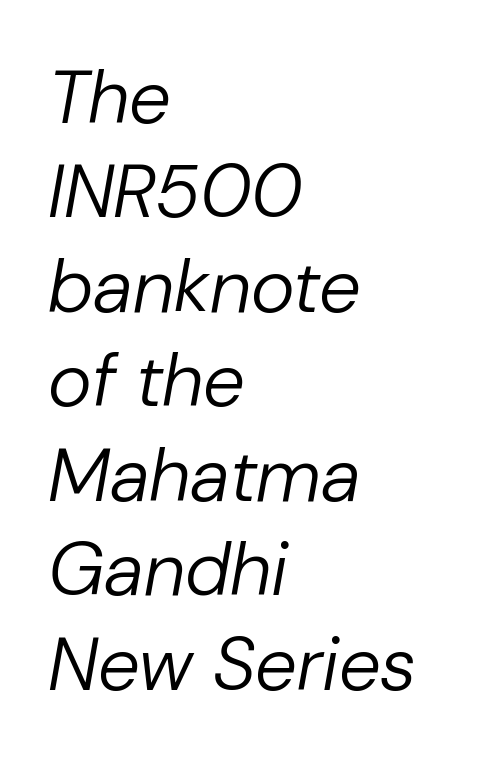
{"italic": "yes", "lean": "right", "slant_degrees": 10, "bold": "no", "weight": "regular", "width": "normal", "stroke_contrast": "low", "x_height": "medium", "monospaced": "no", "underline": "no", "align": "left", "line_spacing": "normal", "line_spacing_ratio": 1.26, "letter_spacing": "normal", "letter_spacing_em": 0.0, "glyph_px": 75}
